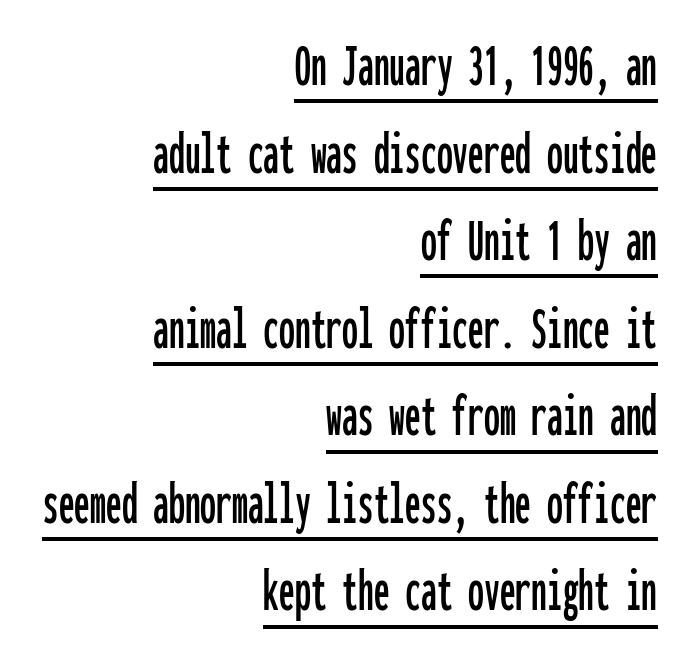
I'd call this a sans setting — the letters go barefoot. Monospaced: the letters line up in strict vertical columns. A typographer would call this underscored text. The space between consecutive lines is moderate.
